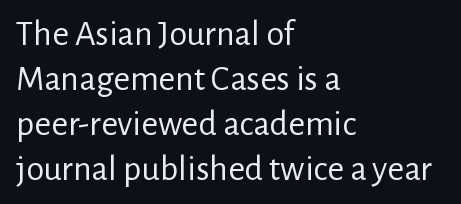
{"serif": "no", "italic": "no", "bold": "no", "weight": "regular", "width": "normal", "stroke_contrast": "low", "x_height": "medium", "monospaced": "no", "underline": "no", "align": "left", "line_spacing": "normal", "line_spacing_ratio": 1.25, "letter_spacing": "normal", "letter_spacing_em": 0.0, "glyph_px": 36}
